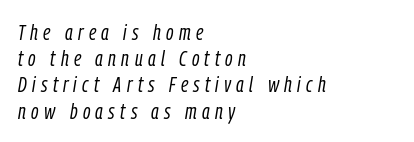
Type without underlining. Display-style spreading of the glyphs; the letterfit is very open. Unbolded letterforms with no extra heft. The passage shown leans; its letterforms are oblique. A classic flush-left, rag-right setting is used for this passage.
